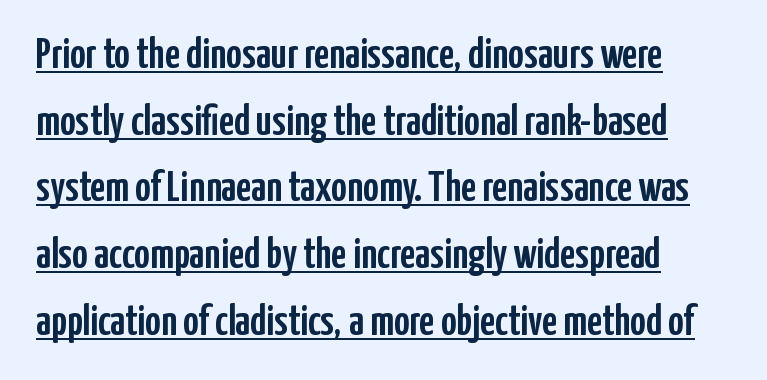
{"serif": "no", "italic": "no", "width": "condensed", "stroke_contrast": "low", "x_height": "medium", "monospaced": "no", "underline": "yes", "align": "left", "line_spacing": "normal", "line_spacing_ratio": 1.55, "letter_spacing": "normal", "letter_spacing_em": 0.0, "glyph_px": 43}
